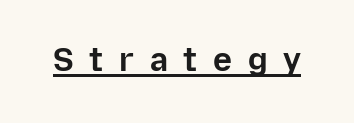
{"serif": "no", "italic": "no", "bold": "yes", "weight": "bold", "width": "normal", "stroke_contrast": "low", "x_height": "medium", "monospaced": "no", "underline": "yes", "letter_spacing": "wide", "letter_spacing_em": 0.49, "glyph_px": 32}
